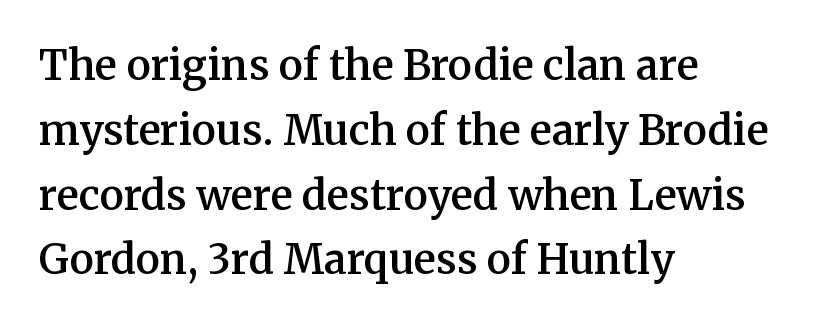
Honestly, the letter spacing is just normal — you wouldn't notice it. Set as a demibold, roughly 600 on the weight scale. This is serif lettering, the kind often seen in printed books. Which margin do the lines hug? The left one — the right edge is uneven.
